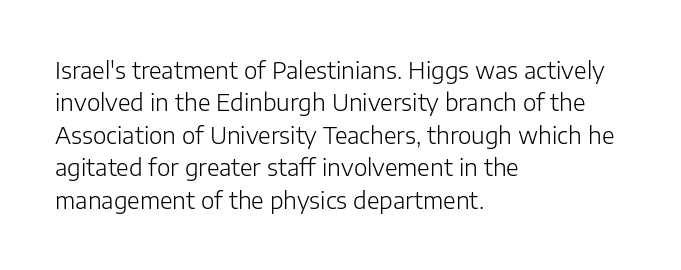
The tracking reads as untouched default to a designer's eye. Layout note: lines flush left. Students, observe: this is what conventionally led text looks like. Underline: absent.
